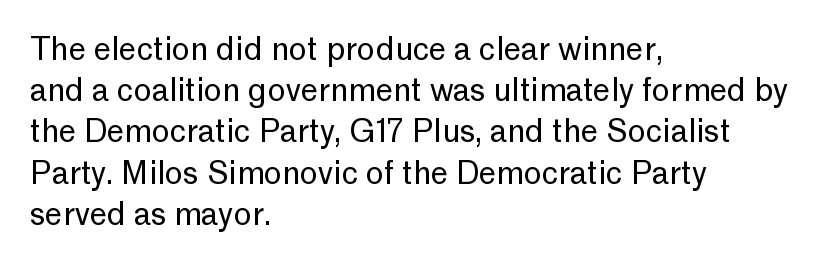
The image shows 31 px regular-weight sans-serif type, upright; set left-aligned, normal line spacing (1.33x), normal letter spacing, not underlined; low stroke contrast and a medium x-height.
